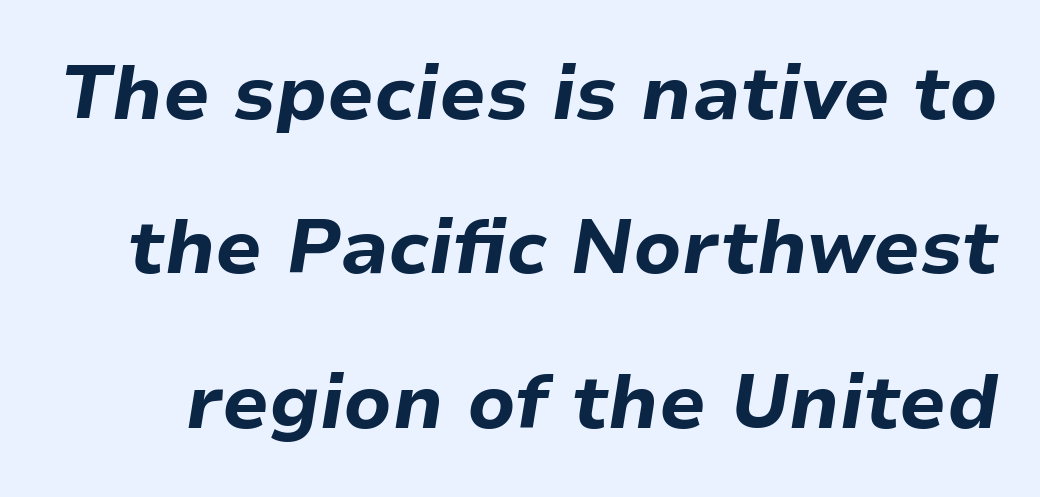
The image shows 76 px bold type, italic (leaning right); set loose line spacing (2.03x), normal letter spacing, not underlined; low stroke contrast and a medium x-height.
